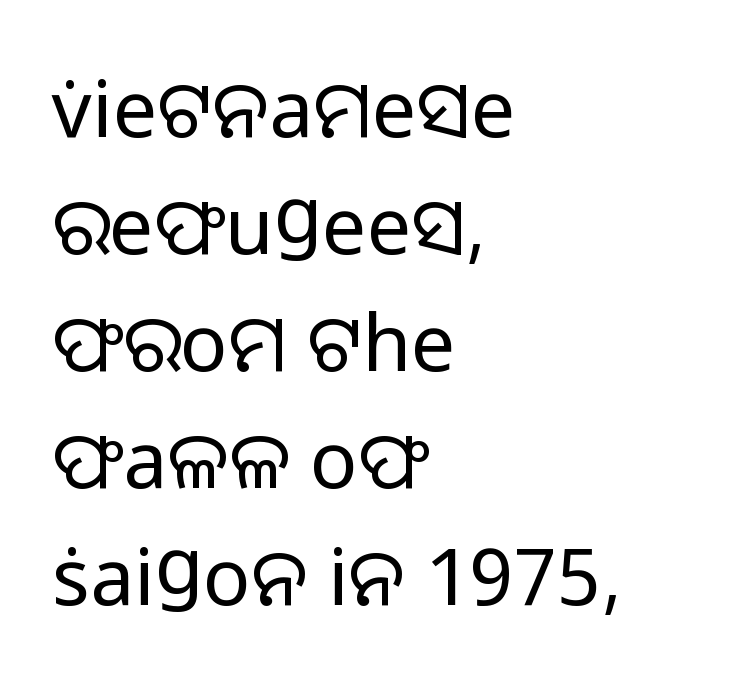
Regarding serifs, this sample does without them. Interline gaps are of average width in this sample. Weight: in the light-to-regular range. Glance below the letters and you will spot only blank space. Words appear dense and cohesive because spacing is normal. Vertical strokes here are truly vertical.
